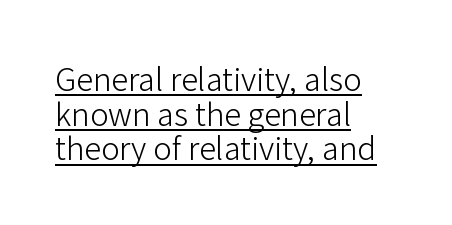
{"serif": "no", "italic": "no", "bold": "no", "weight": "light", "width": "normal", "stroke_contrast": "low", "x_height": "medium", "monospaced": "no", "underline": "yes", "align": "left", "line_spacing": "tight", "line_spacing_ratio": 1.12, "letter_spacing": "normal", "letter_spacing_em": 0.0, "glyph_px": 31}
